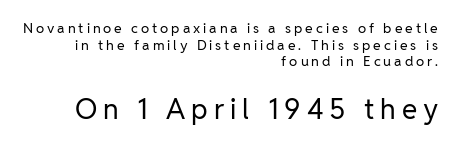
The image shows 28 px regular-weight sans-serif type, upright; set right-aligned, line spacing 1.18x, unusually wide letter spacing (+0.21 em), not underlined; the second (bottom) block is 2.0x larger; low stroke contrast and a medium x-height.
